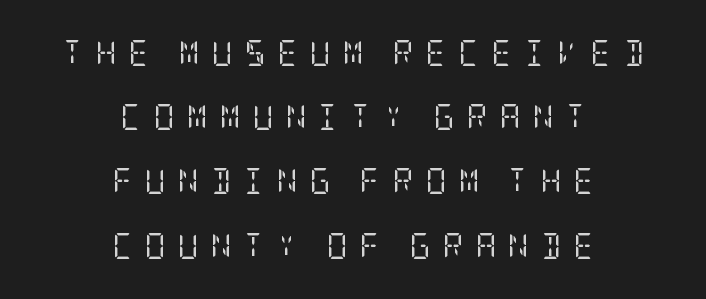
Words appear elongated and porous because spacing is wide. The weight would be labelled regular, book, light, or lighter still. The type sits square on the baseline with zero lean. Summary of vertical rhythm: relaxed, with wide interline spacing. These lines stack symmetrically, like a column narrowing and widening about its center. Each row of text sits above clean, open space.
